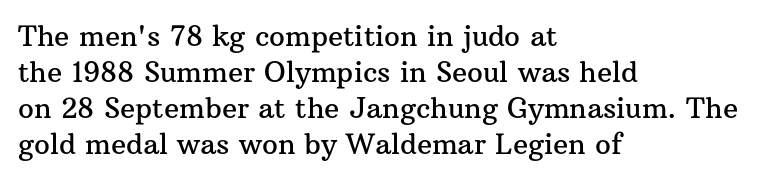
The image shows 28 px serif type, upright; set left-aligned, normal line spacing (1.28x), normal letter spacing, not underlined; medium stroke contrast and a medium x-height.
